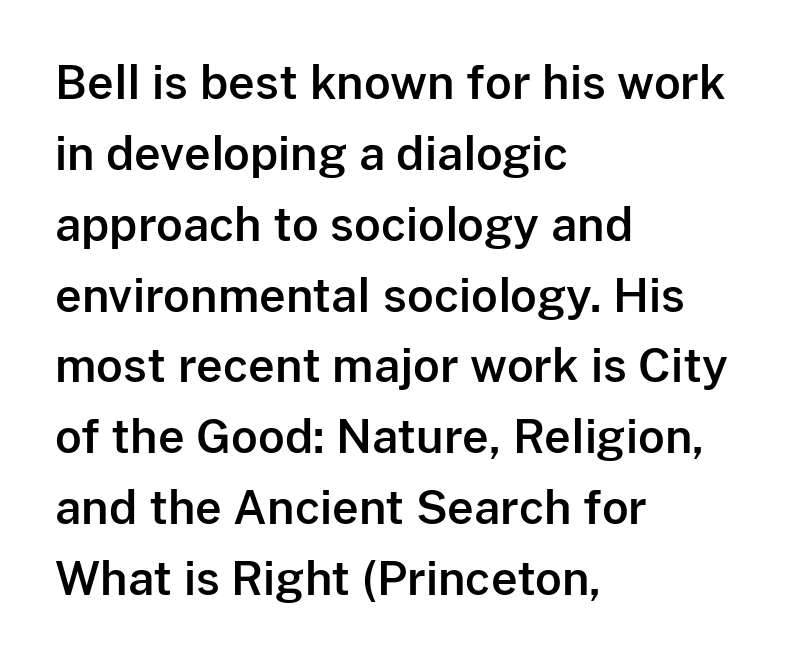
Does the lettering tilt? It doesn't — this is upright. Reading down the column, the eye jumps a familiar distance to each next line. Underlining? Definitely not there. This rendering leaves character spacing at its baseline value. Each letter keeps its own natural width here, so spacing adapts to shape. Visually the block forms a straight wall on the left and a jagged coastline on the right.
